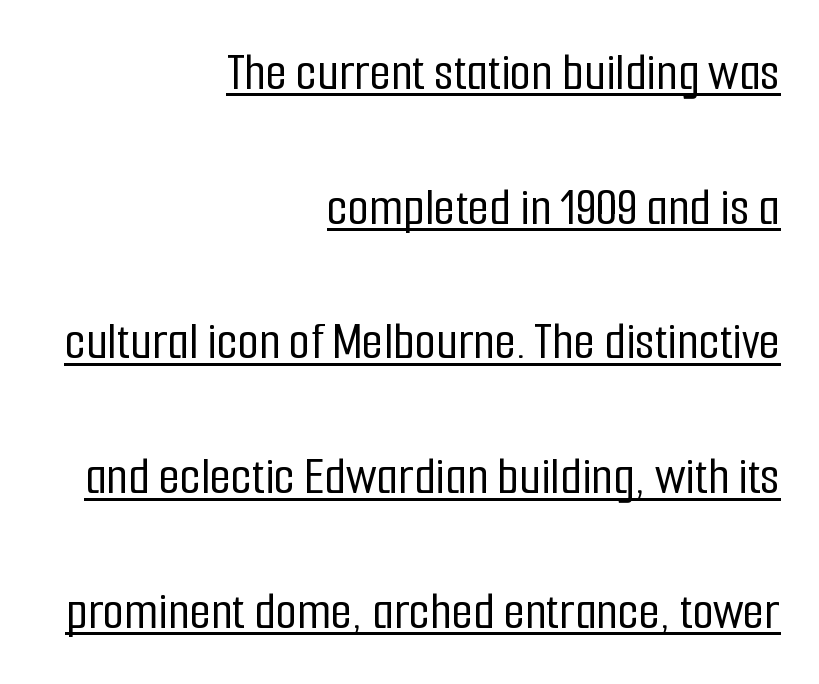
The image shows 55 px condensed sans-serif type, upright; set right-aligned, loose line spacing (2.45x), normal letter spacing, underlined; low stroke contrast and a medium x-height.
